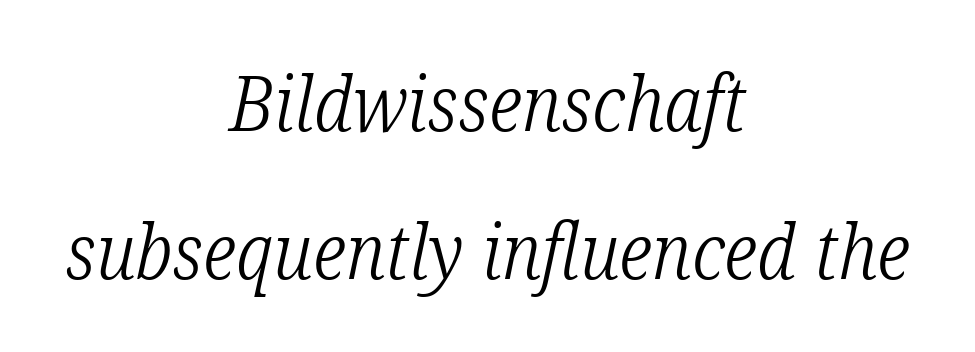
The image shows 76 px light, condensed serif type, italic (leaning right); set centered, loose line spacing (1.95x), normal letter spacing, not underlined; low stroke contrast and a medium x-height.
